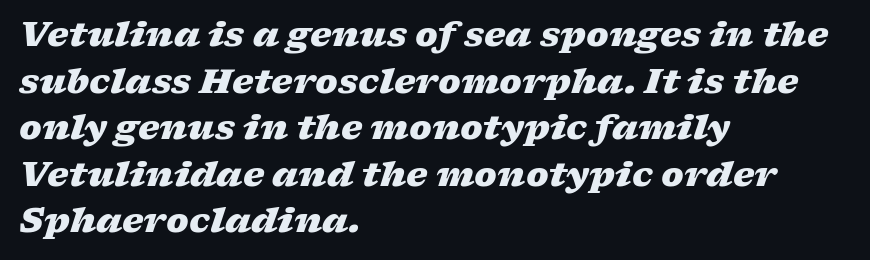
The image shows 34 px heavy, wide type, italic (leaning right); set left-aligned, normal line spacing (1.37x), normal letter spacing, not underlined; low stroke contrast and a medium x-height.
